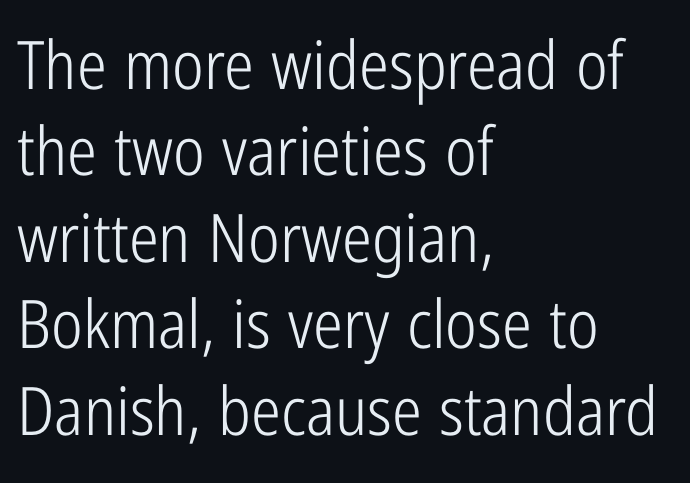
The space between consecutive lines is moderate. The passage shown has conventional tracking throughout. The passage shown is not underscored anywhere. Letters have the restrained weight of plain body copy at most.
